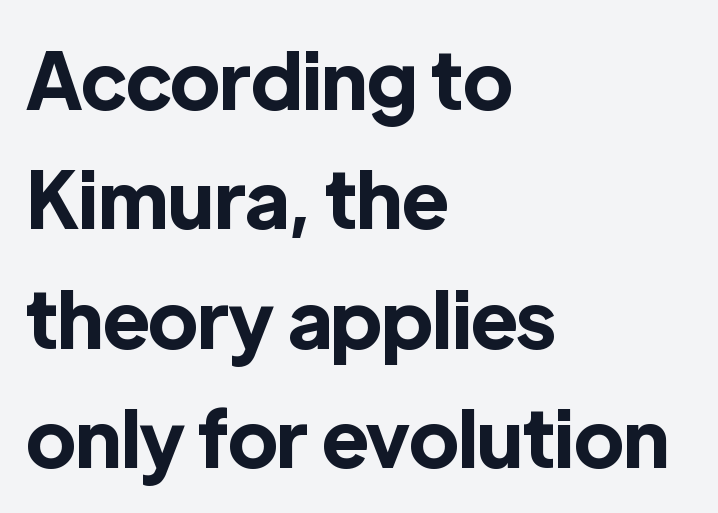
The image shows 78 px bold sans-serif type, upright; set left-aligned, normal line spacing (1.53x), normal letter spacing, not underlined; a medium x-height.
